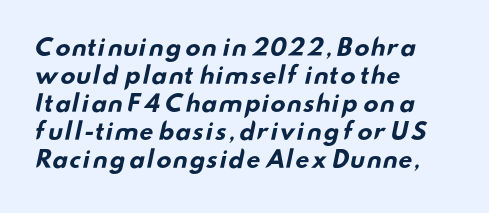
{"bold": "yes", "underline": "no", "align": "left", "line_spacing_ratio": 1.22, "letter_spacing": "normal", "letter_spacing_em": 0.0, "glyph_px": 23}
